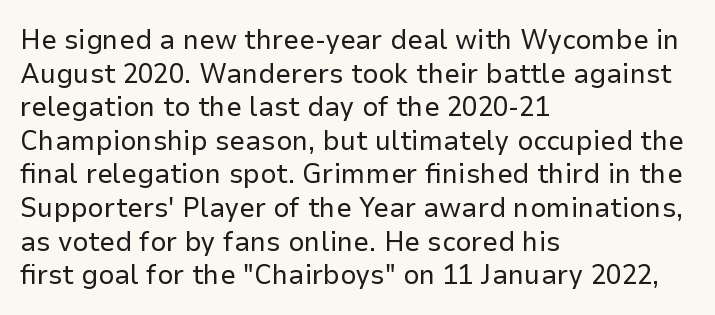
Each stroke keeps to a modest, everyday thickness or less. Plain, unruled lines of type. Which margin do the lines hug? The left one — the right edge is uneven. The letters advance in unequal steps, a hallmark of proportional type. Are there feet on the stems? There aren't — it's a sans. Standard letterfit; no display-style spreading of the glyphs.
